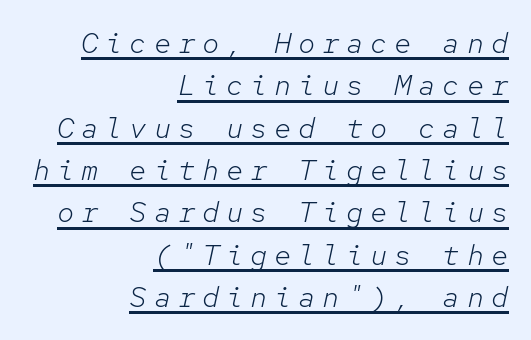
{"italic": "yes", "lean": "right", "slant_degrees": 12, "bold": "no", "weight": "light", "width": "normal", "stroke_contrast": "low", "x_height": "medium", "monospaced": "yes", "underline": "yes", "align": "right", "line_spacing": "normal", "line_spacing_ratio": 1.46, "letter_spacing": "wide", "letter_spacing_em": 0.23, "glyph_px": 29}
